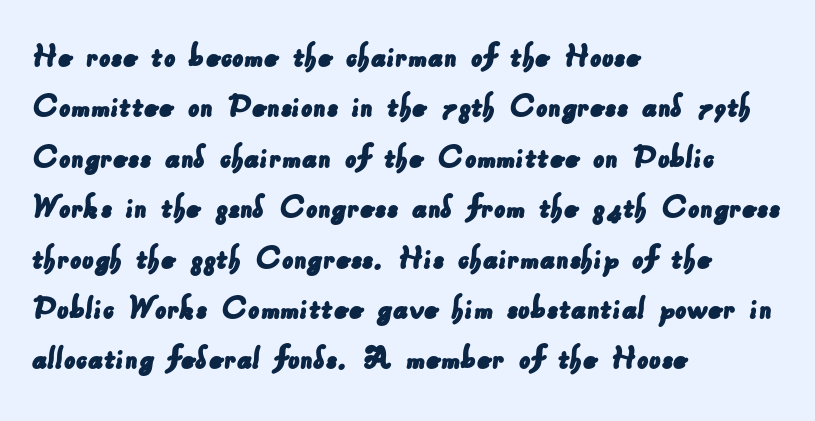
Regular leading. Each letter's strokes conclude bluntly, with no projecting serifs. Teacher's note: observe the even left margin — that is flush-left alignment. This rendering leaves character spacing at its baseline value.
